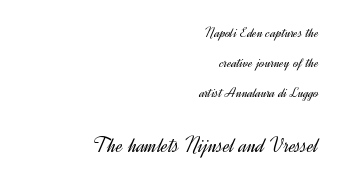
{"bold": "no", "underline": "no", "align": "right", "line_spacing": "loose", "line_spacing_ratio": 1.99, "letter_spacing": "normal", "letter_spacing_em": 0.0, "larger_block": "second", "size_ratio": 1.53, "glyph_px": 23}
